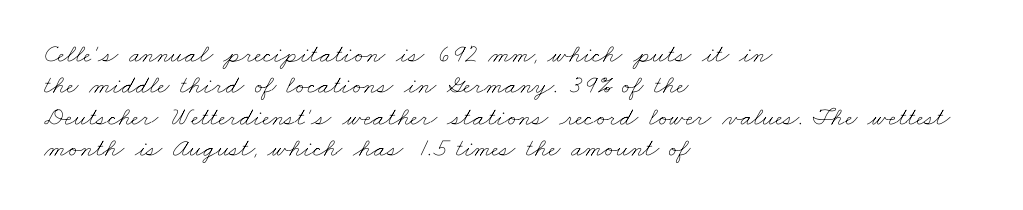
Q: Is the text bold? A: No.
Q: Is the text underlined? A: No.
Q: How is the paragraph aligned? A: Left-aligned.
Q: Is the spacing between letters normal or unusually wide? A: Normal.
